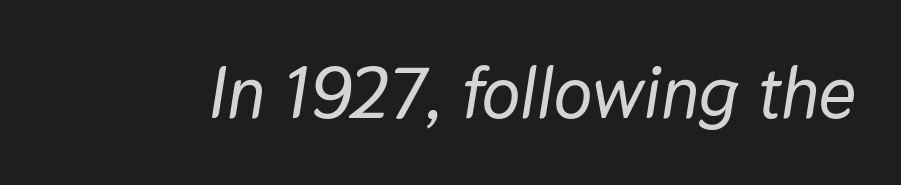
The image shows 72 px text type, italic (leaning right); set normal letter spacing, not underlined; low stroke contrast and a medium x-height.
